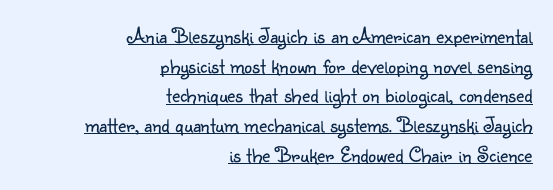
Stems and bowls with no extra thickness — not bold. The lines in this sample share a right terminus and differ only in where they begin. These characters rest on top of a visible drawn line. Is the letter spacing exaggerated? No — it looks like the ordinary default. The space between consecutive lines is moderate.
